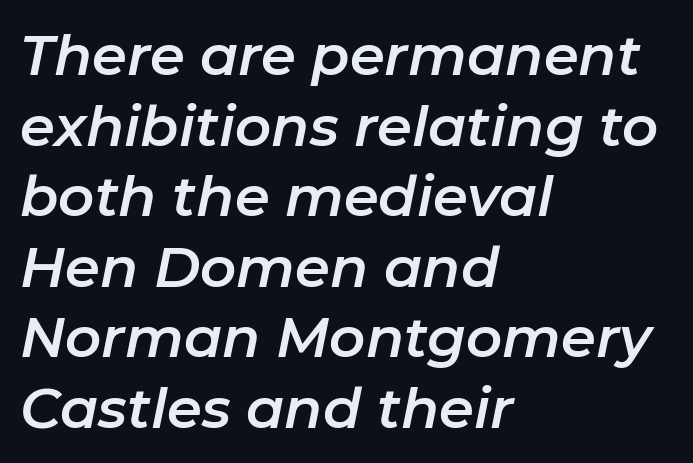
The image shows 56 px text type, italic (leaning right); set left-aligned, normal line spacing (1.26x), normal letter spacing, not underlined; low stroke contrast and a medium x-height.
